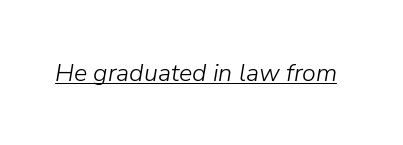
Weight: not bold — regular or lighter. What decoration does the sample have? An underline. The specimen reads as italic at a glance. Letter spacing: default.
